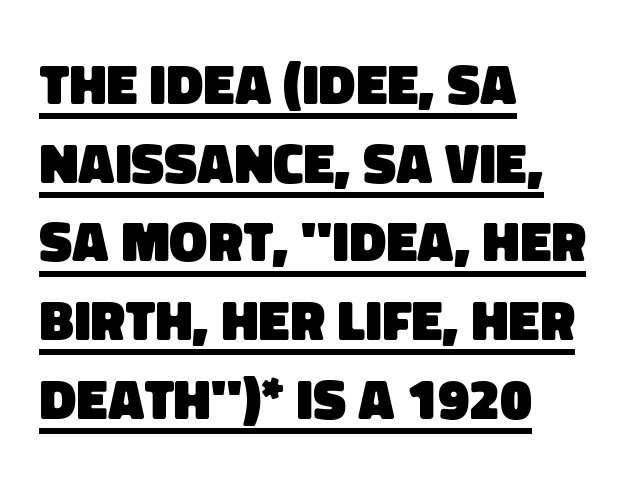
Alignment: flush left. This sample uses plain, unmodified letter spacing. Thick stems and heavy bowls — unmistakably bold. Whoever set this chose a conventional vertical rhythm. Underlining? Definitely there. Regarding serifs, this sample does without them.
